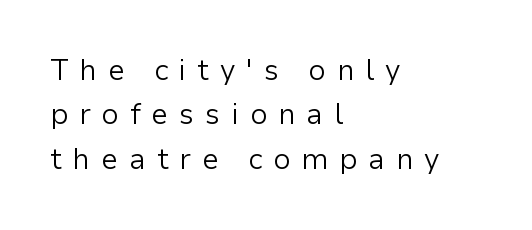
{"serif": "no", "italic": "no", "bold": "no", "weight": "light", "width": "normal", "stroke_contrast": "low", "x_height": "medium", "monospaced": "no", "underline": "no", "align": "left", "line_spacing": "normal", "line_spacing_ratio": 1.53, "letter_spacing": "wide", "letter_spacing_em": 0.37, "glyph_px": 29}
